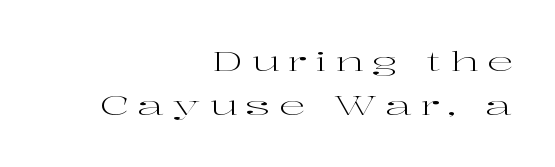
{"italic": "no", "bold": "no", "underline": "no", "align": "right", "line_spacing_ratio": 1.71, "letter_spacing": "wide", "letter_spacing_em": 0.32, "glyph_px": 26}
